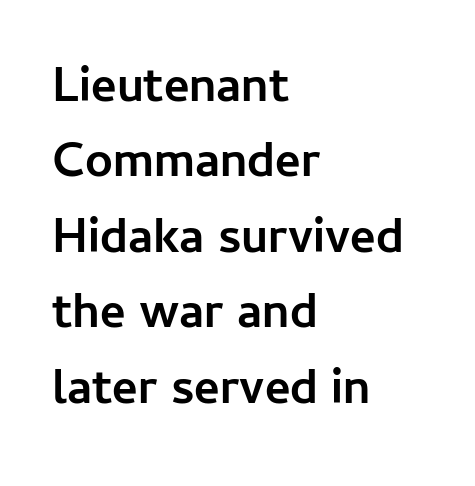
The image shows 49 px semibold sans-serif type, upright; set left-aligned, normal line spacing (1.54x), normal letter spacing, not underlined; low stroke contrast and a medium x-height.
